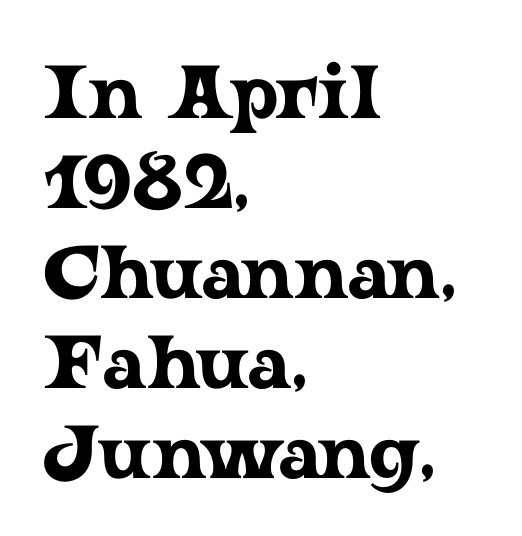
Q: Is the text italic (slanted)? A: No, it is upright.
Q: Is the typeface a serif or a sans-serif typeface? A: Serif.
Q: Is the text underlined? A: No.
Q: How is the paragraph aligned? A: Left-aligned.
Q: Is the spacing between letters normal or unusually wide? A: Normal.
Q: Width (condensed, normal, or wide)? A: Wide.
Q: Stroke contrast? A: Low.
Q: x-height? A: Medium.
Q: Monospaced? A: No.
